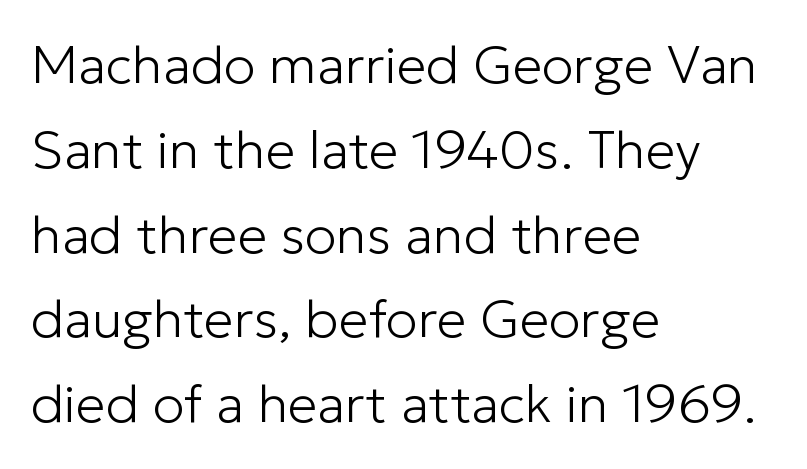
{"serif": "no", "italic": "no", "bold": "no", "weight": "light", "width": "normal", "stroke_contrast": "low", "x_height": "medium", "monospaced": "no", "underline": "no", "align": "left", "line_spacing": "normal", "line_spacing_ratio": 1.6, "letter_spacing": "normal", "letter_spacing_em": 0.0, "glyph_px": 53}
